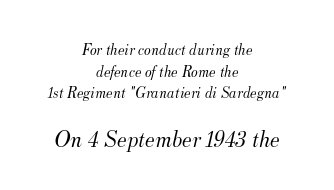
Q: Is the text bold? A: No.
Q: Is the text italic (slanted)? A: Yes, it leans right by about 12 degrees.
Q: Is the text underlined? A: No.
Q: How is the paragraph aligned? A: Centered.
Q: Is the spacing between letters normal or unusually wide? A: Normal.
Q: Is the spacing between lines tight, normal or loose? A: Normal.
Q: Which block of text is set in a larger size, the first (top) or the second (bottom)? A: The second (bottom) one.
